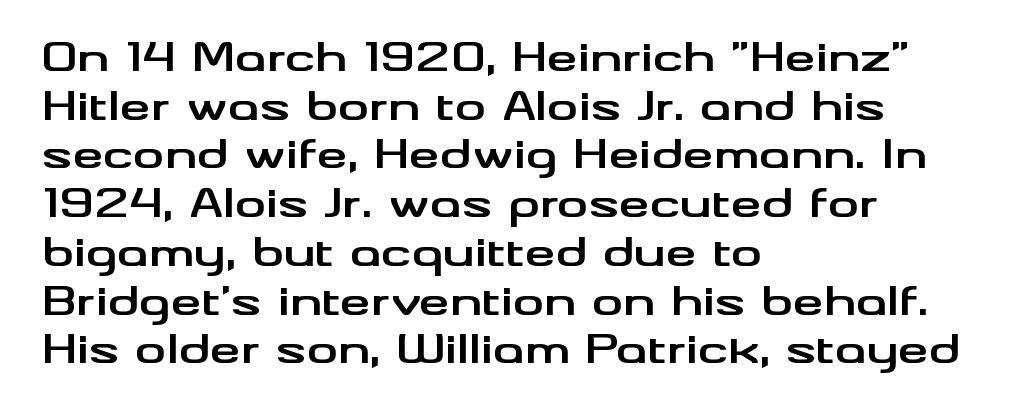
The image shows 39 px bold, wide sans-serif type, upright; set left-aligned, normal line spacing (1.25x), normal letter spacing, not underlined; medium stroke contrast and a small x-height.
